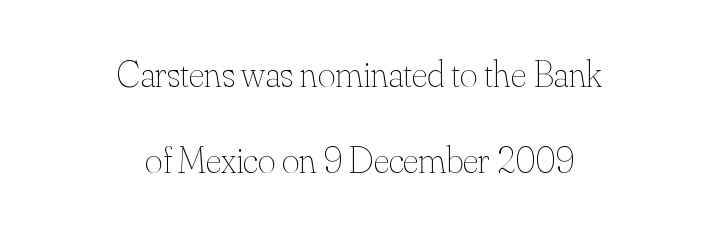
The image shows 38 px thin type, upright; set centered, loose line spacing (2.26x), normal letter spacing, not underlined; medium stroke contrast and a small x-height.
